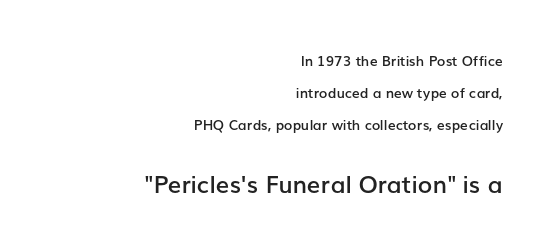
Q: Is the text bold? A: Semi-bold.
Q: Is the text italic (slanted)? A: No, it is upright.
Q: Is the text underlined? A: No.
Q: How is the paragraph aligned? A: Right-aligned.
Q: Is the spacing between letters normal or unusually wide? A: Normal.
Q: Is the spacing between lines tight, normal or loose? A: Loose.
Q: Which block of text is set in a larger size, the first (top) or the second (bottom)? A: The second (bottom) one.
